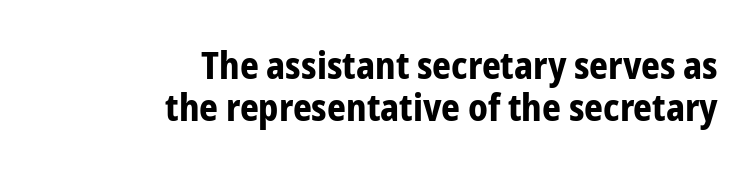
{"serif": "no", "italic": "no", "bold": "yes", "weight": "bold", "width": "condensed", "stroke_contrast": "low", "x_height": "medium", "monospaced": "no", "underline": "no", "align": "right", "line_spacing": "tight", "line_spacing_ratio": 1.14, "letter_spacing": "normal", "letter_spacing_em": 0.0, "glyph_px": 37}
